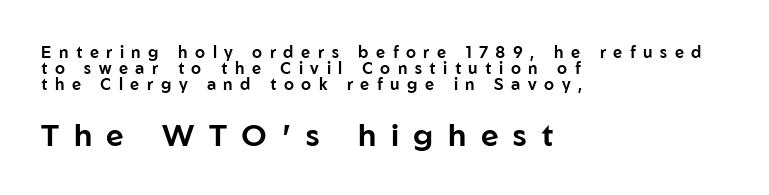
The image shows 31 px sans-serif type, upright; set left-aligned, tight line spacing (1.0x), unusually wide letter spacing (+0.47 em), not underlined; the second (bottom) block is 1.94x larger; low stroke contrast and a medium x-height.
